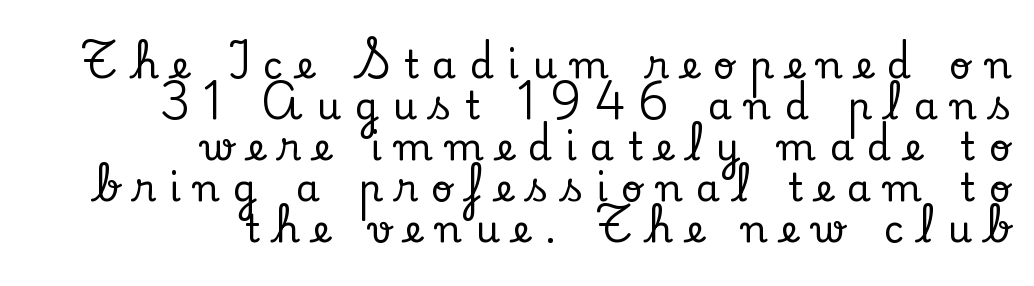
Unlike a clean sans, this face finishes its strokes with serifs. The tracking jumps out immediately: characters are airy and widely separated. If you drew a line through each stem, it would be perfectly vertical. The block of text is dense from top to bottom, with scant space between rows.
